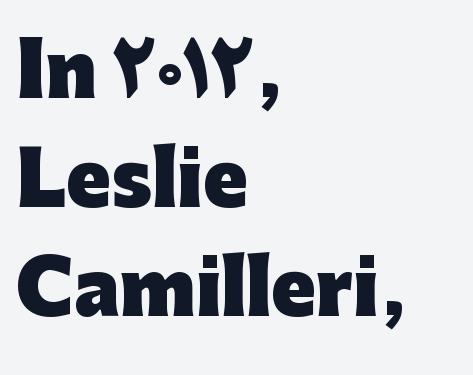
Q: Is the text bold? A: Yes.
Q: Is the text italic (slanted)? A: No, it is upright.
Q: Is the typeface a serif or a sans-serif typeface? A: Sans-serif.
Q: Is the text underlined? A: No.
Q: How is the paragraph aligned? A: Left-aligned.
Q: Is the spacing between letters normal or unusually wide? A: Normal.
Q: Is the spacing between lines tight, normal or loose? A: Normal.
Q: Width (condensed, normal, or wide)? A: Normal.
Q: Stroke contrast? A: Low.
Q: x-height? A: Medium.
Q: Monospaced? A: No.
